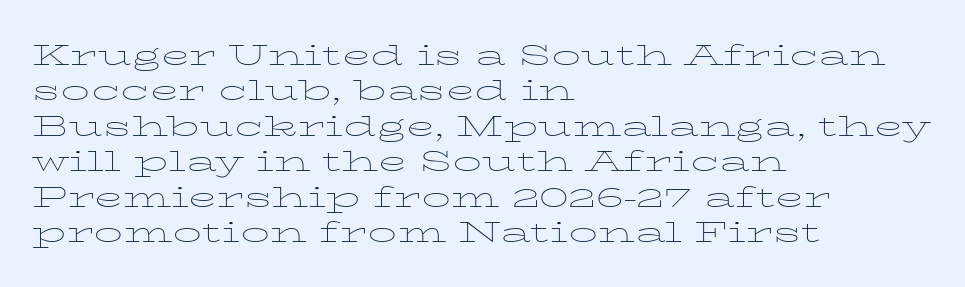
Q: Is the text bold? A: No.
Q: Is the text italic (slanted)? A: No, it is upright.
Q: Is the typeface a serif or a sans-serif typeface? A: Serif.
Q: Is the text underlined? A: No.
Q: How is the paragraph aligned? A: Left-aligned.
Q: Is the spacing between letters normal or unusually wide? A: Normal.
Q: Width (condensed, normal, or wide)? A: Wide.
Q: Stroke contrast? A: Low.
Q: x-height? A: Medium.
Q: Monospaced? A: No.
